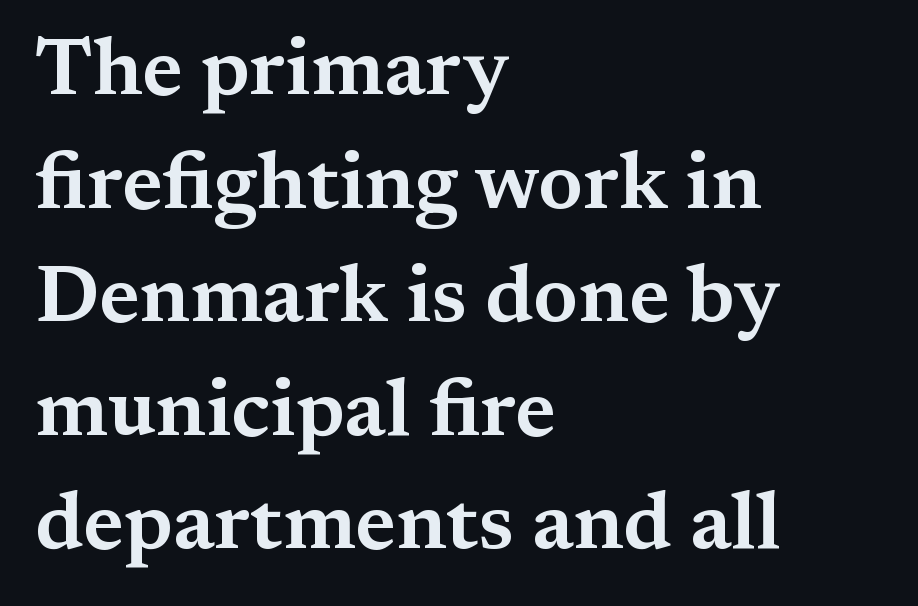
{"serif": "yes", "italic": "no", "width": "wide", "stroke_contrast": "medium", "x_height": "medium", "monospaced": "no", "underline": "no", "align": "left", "line_spacing": "normal", "line_spacing_ratio": 1.42, "letter_spacing": "normal", "letter_spacing_em": 0.0, "glyph_px": 80}
